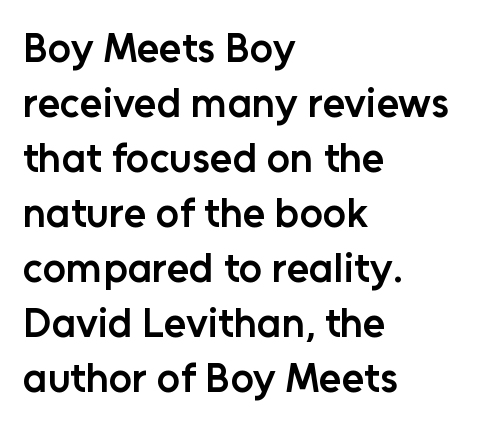
Think of a printed novel: that variable character pitch is what you see here. A normal amount of white space separates one row of letters from the next. The glyphs in this specimen are sans serif. A semibold gives these letters moderate extra thickness, short of bold.
